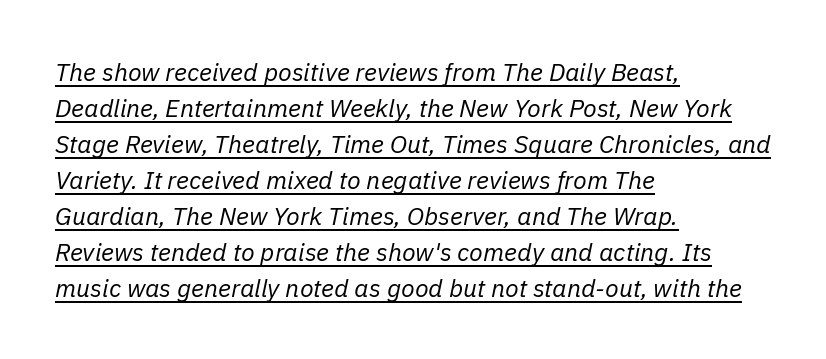
The image shows 25 px text type, italic (leaning right); set left-aligned, normal line spacing (1.44x), normal letter spacing, underlined.
